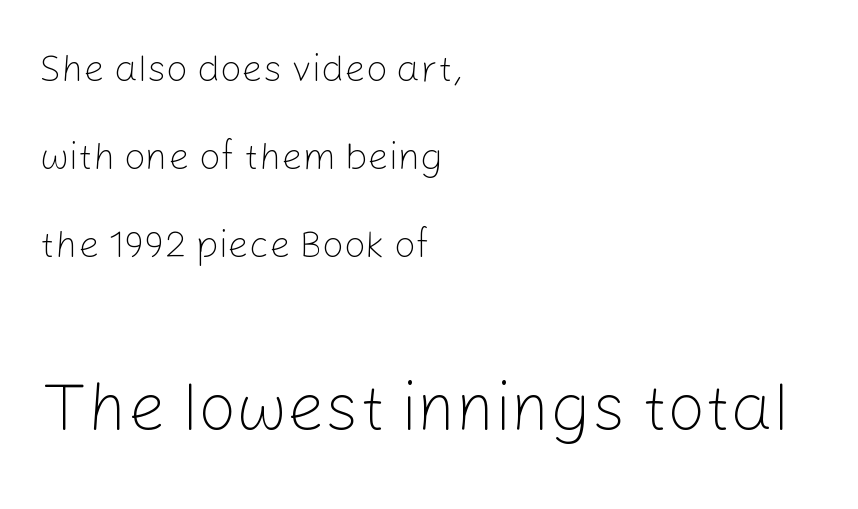
The image shows 67 px light sans-serif type, upright; set left-aligned, loose line spacing (2.31x), normal letter spacing, not underlined; the second (bottom) block is 1.76x larger; low stroke contrast and a medium x-height.
